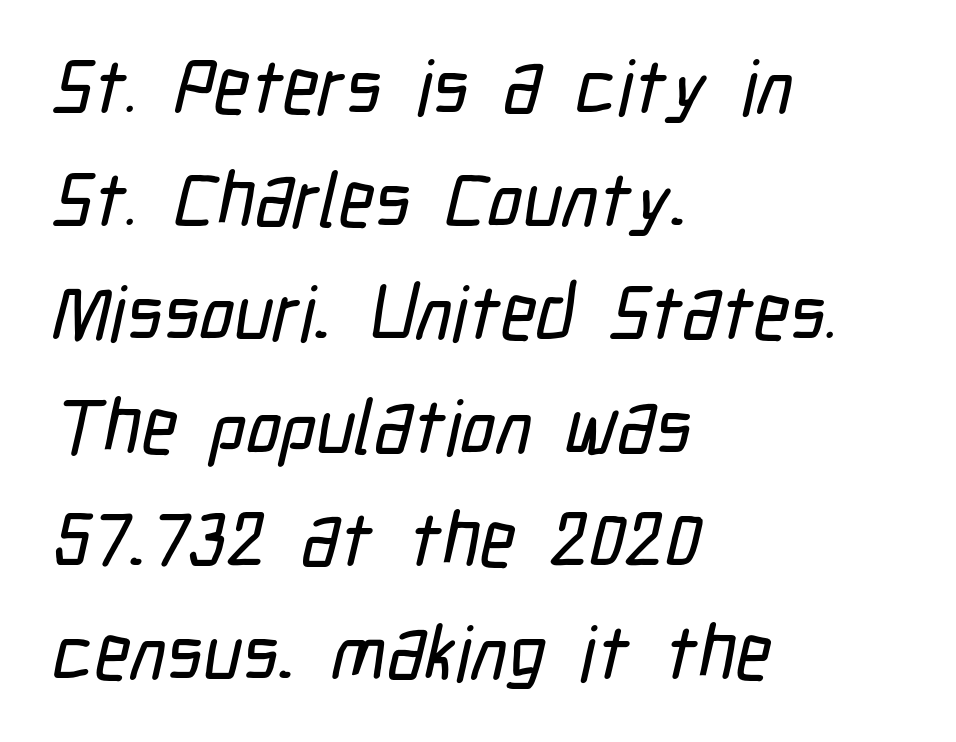
Q: Is the typeface a serif or a sans-serif typeface? A: Sans-serif.
Q: Is the text underlined? A: No.
Q: How is the paragraph aligned? A: Left-aligned.
Q: Is the spacing between letters normal or unusually wide? A: Normal.
Q: Is the spacing between lines tight, normal or loose? A: Normal.
Q: Width (condensed, normal, or wide)? A: Condensed.
Q: Stroke contrast? A: Low.
Q: x-height? A: Medium.
Q: Monospaced? A: No.
